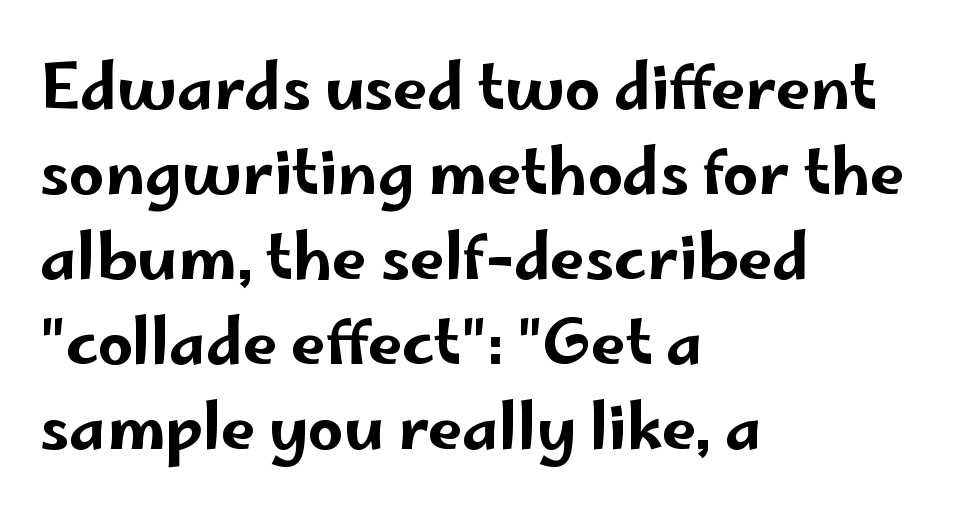
The image shows 62 px wide sans-serif type, upright; set left-aligned, normal line spacing (1.37x), normal letter spacing, not underlined; low stroke contrast and a small x-height.
